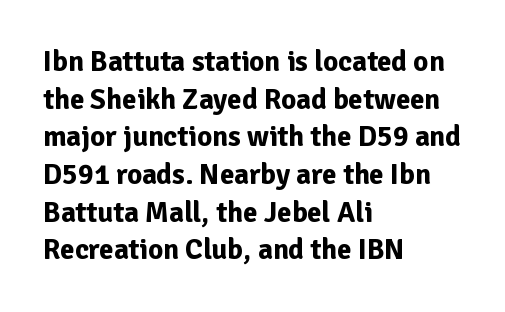
The image shows 29 px bold sans-serif type, upright; set left-aligned, normal line spacing (1.3x), normal letter spacing, not underlined; low stroke contrast and a medium x-height.
